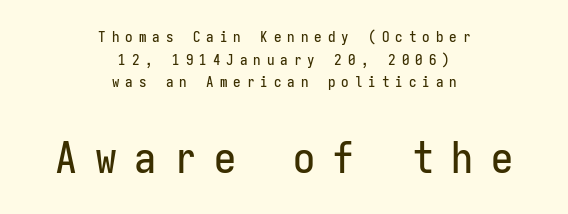
This layout puts the modest block above and the oversized block below. You could only call the tracking loose — the letters float apart. The designer went with a sans here, leaving each stem footless. The axis of the letterforms is exactly vertical. The lines are quadded center. Leading: standard.
